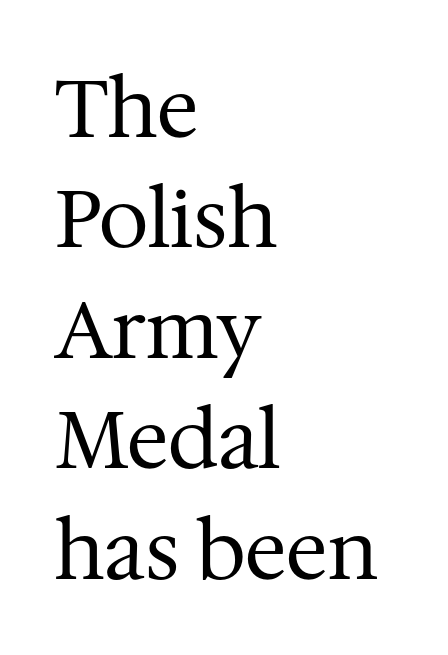
{"serif": "yes", "italic": "no", "bold": "no", "weight": "regular", "width": "normal", "stroke_contrast": "medium", "x_height": "medium", "monospaced": "no", "underline": "no", "align": "left", "line_spacing": "normal", "line_spacing_ratio": 1.38, "letter_spacing": "normal", "letter_spacing_em": 0.0, "glyph_px": 80}
